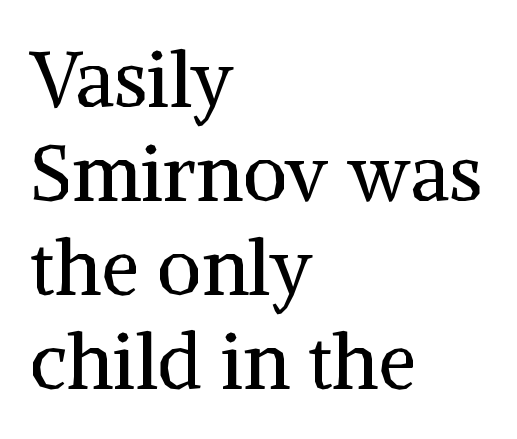
Just letters on the line, the space beneath them empty. Examine the stroke ends and you'll spot serifs. Each line starts at the same left margin while the right side varies. Is the letter spacing exaggerated? No — it looks like the ordinary default. Varying glyph widths throughout — classic text-font behaviour.
